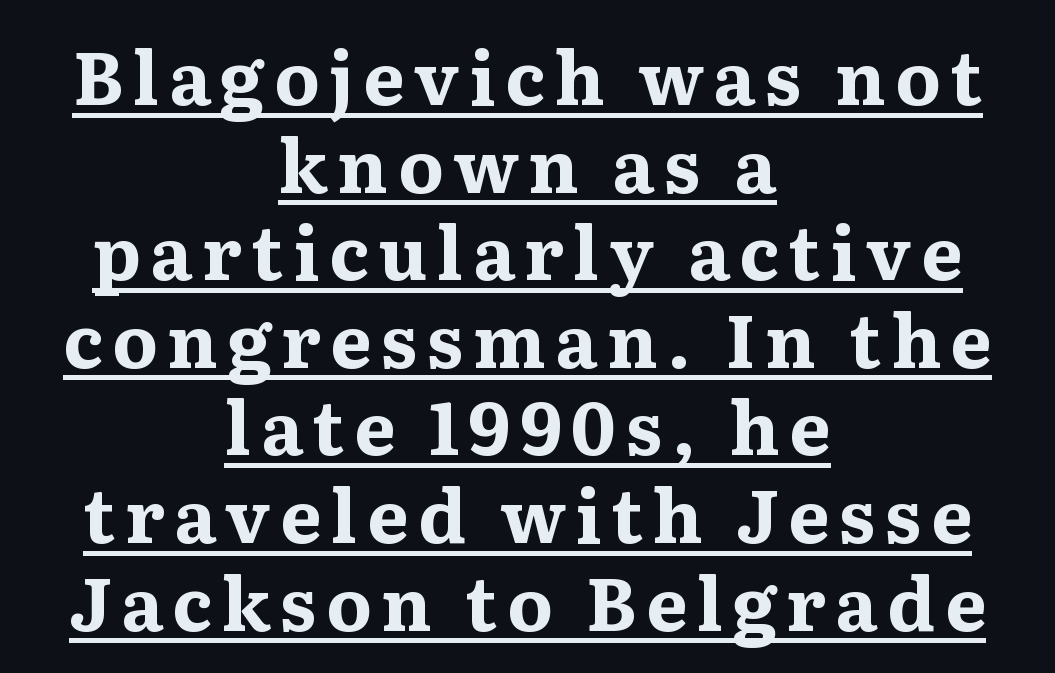
Quick note: underline on. Alignment: centered. This rendering employs a face with finishing strokes, i.e., a serif. The typography opts for an upright posture over an oblique one. Emphasis by weight is at full strength: bold. The passage shown is typed in a proportional face where columns would drift.
